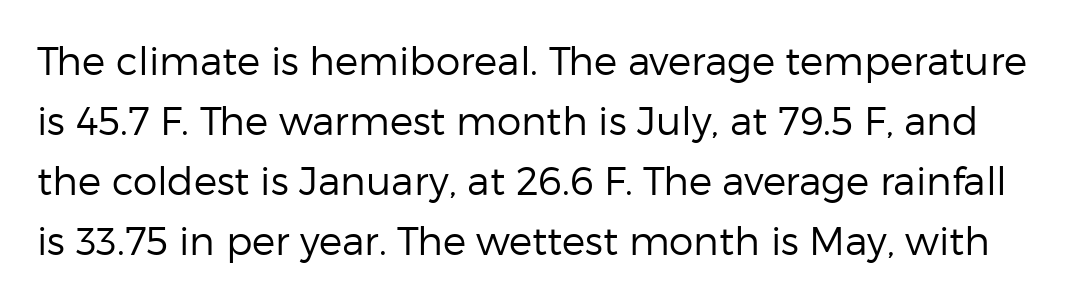
The image shows 39 px regular-weight sans-serif type, upright; set normal line spacing (1.54x), normal letter spacing, not underlined; low stroke contrast and a medium x-height.
